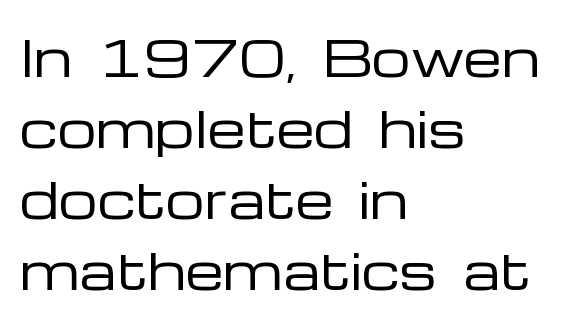
Q: Is the text bold? A: No.
Q: Is the text italic (slanted)? A: No, it is upright.
Q: Is the typeface a serif or a sans-serif typeface? A: Sans-serif.
Q: Is the text underlined? A: No.
Q: How is the paragraph aligned? A: Left-aligned.
Q: Is the spacing between letters normal or unusually wide? A: Normal.
Q: Is the spacing between lines tight, normal or loose? A: Normal.
Q: Width (condensed, normal, or wide)? A: Wide.
Q: Stroke contrast? A: Low.
Q: x-height? A: Medium.
Q: Monospaced? A: No.
